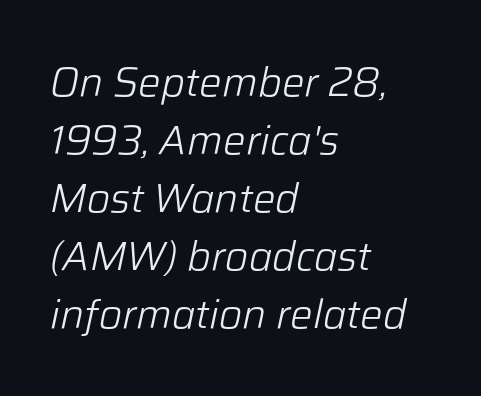
You could not count columns in this text — the font is proportionally spaced. This rendering uses left alignment, leaving the right contour irregular. This rendering features lettering with no underline. Slanted lettering throughout.
